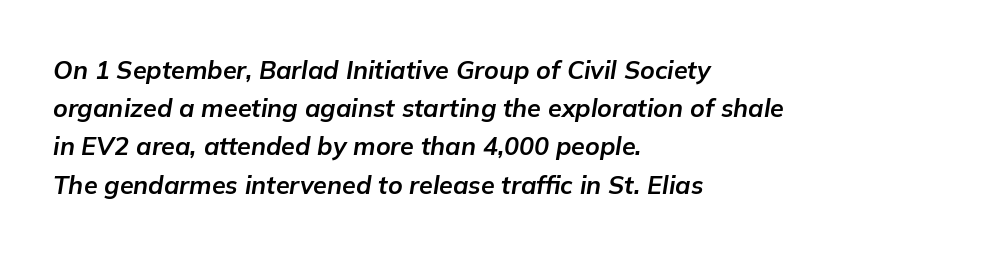
The image shows 25 px bold type, italic (leaning right); set left-aligned, normal line spacing (1.53x), normal letter spacing, not underlined.
